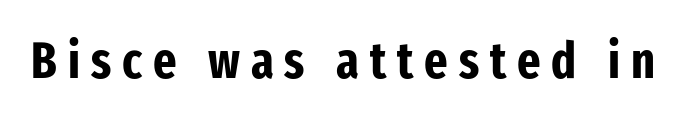
{"serif": "no", "italic": "no", "bold": "yes", "weight": "bold", "width": "condensed", "stroke_contrast": "low", "x_height": "medium", "monospaced": "no", "underline": "no", "letter_spacing": "wide", "letter_spacing_em": 0.22, "glyph_px": 50}
